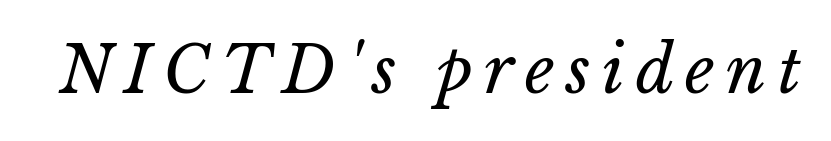
Q: Is the text bold? A: No.
Q: Is the text underlined? A: No.
Q: Width (condensed, normal, or wide)? A: Normal.
Q: Stroke contrast? A: Low.
Q: x-height? A: Medium.
Q: Monospaced? A: No.
